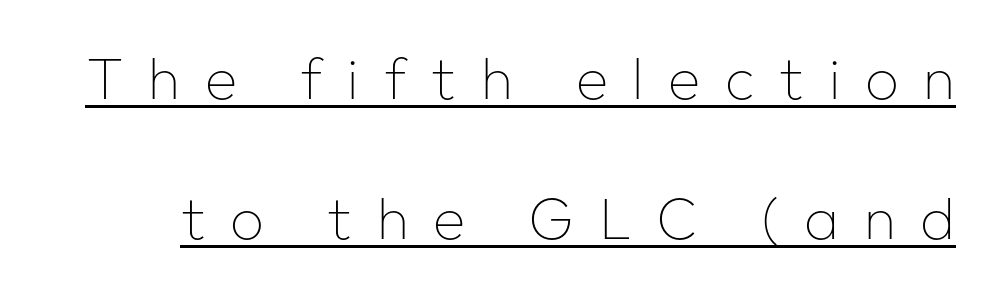
{"serif": "no", "italic": "no", "bold": "no", "weight": "thin", "width": "normal", "stroke_contrast": "low", "x_height": "medium", "monospaced": "no", "underline": "yes", "line_spacing": "loose", "line_spacing_ratio": 2.37, "letter_spacing": "wide", "letter_spacing_em": 0.42, "glyph_px": 59}
